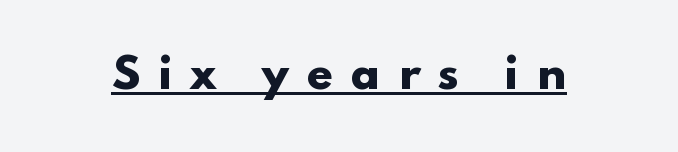
{"serif": "no", "italic": "no", "bold": "yes", "weight": "heavy", "width": "wide", "stroke_contrast": "low", "x_height": "small", "monospaced": "no", "underline": "yes", "letter_spacing": "wide", "letter_spacing_em": 0.41, "glyph_px": 42}
